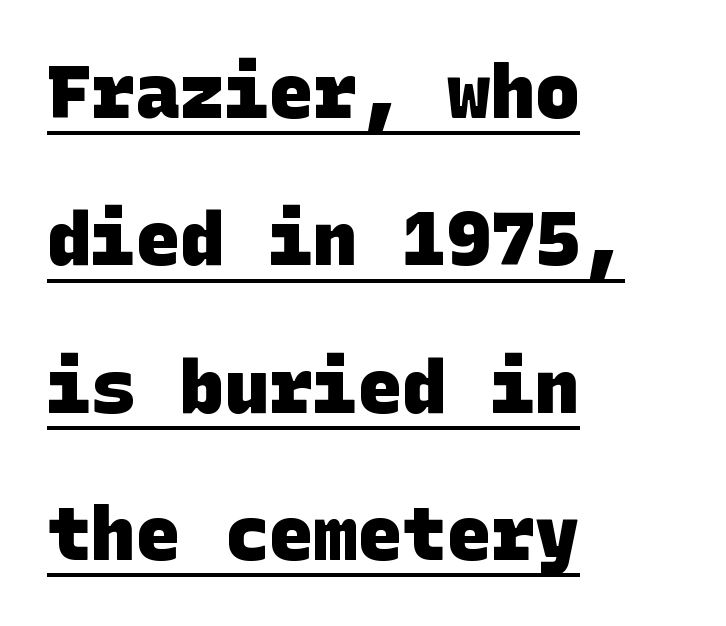
{"serif": "no", "bold": "yes", "weight": "heavy", "width": "normal", "stroke_contrast": "low", "x_height": "large", "underline": "yes", "align": "left", "line_spacing": "loose", "line_spacing_ratio": 1.99, "letter_spacing": "normal", "letter_spacing_em": 0.0, "glyph_px": 74}
